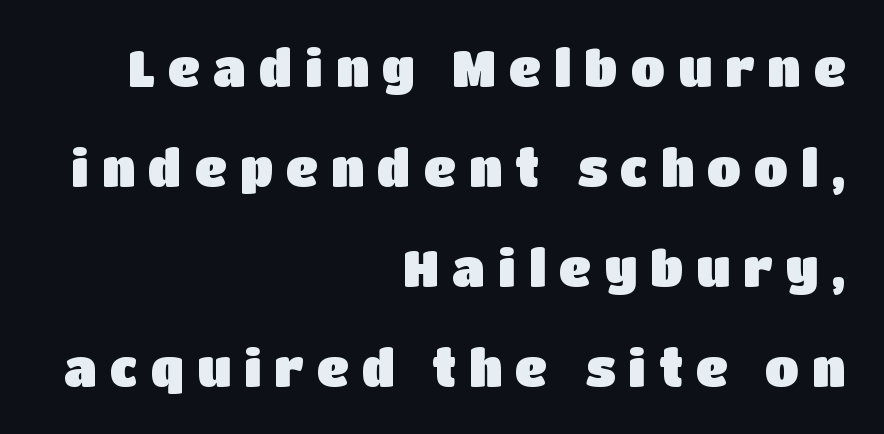
{"serif": "no", "italic": "no", "width": "normal", "stroke_contrast": "low", "x_height": "large", "monospaced": "no", "underline": "no", "align": "right", "line_spacing": "loose", "line_spacing_ratio": 2.0, "letter_spacing": "wide", "letter_spacing_em": 0.26, "glyph_px": 50}
